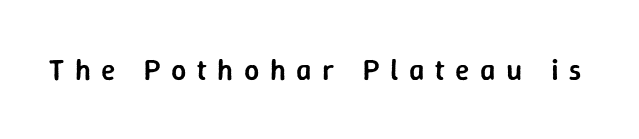
{"serif": "no", "italic": "no", "bold": "semi", "weight": "semibold", "width": "normal", "stroke_contrast": "low", "x_height": "medium", "monospaced": "no", "underline": "no", "letter_spacing": "wide", "letter_spacing_em": 0.35, "glyph_px": 30}
